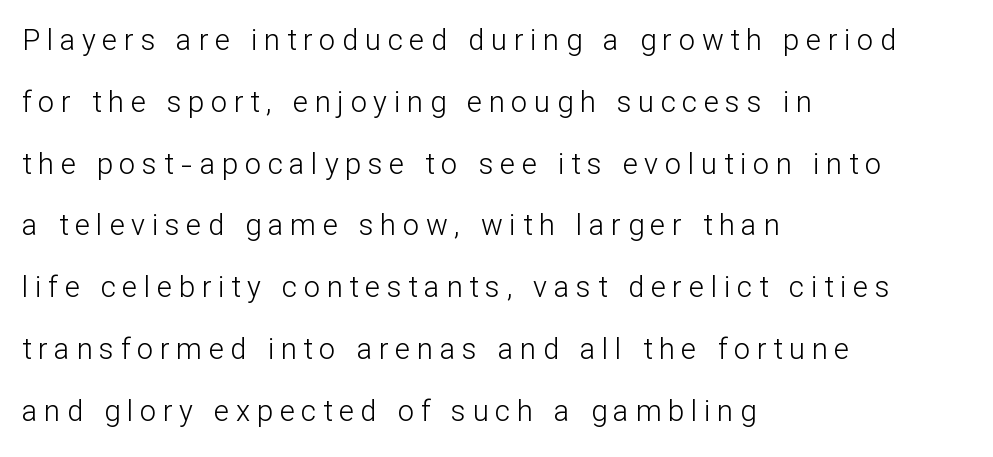
Q: Is the text bold? A: No.
Q: Is the text italic (slanted)? A: No, it is upright.
Q: Is the typeface a serif or a sans-serif typeface? A: Sans-serif.
Q: Is the text underlined? A: No.
Q: How is the paragraph aligned? A: Left-aligned.
Q: Is the spacing between letters normal or unusually wide? A: Unusually wide.
Q: Is the spacing between lines tight, normal or loose? A: Loose.
Q: Width (condensed, normal, or wide)? A: Normal.
Q: Stroke contrast? A: Low.
Q: x-height? A: Medium.
Q: Monospaced? A: No.
